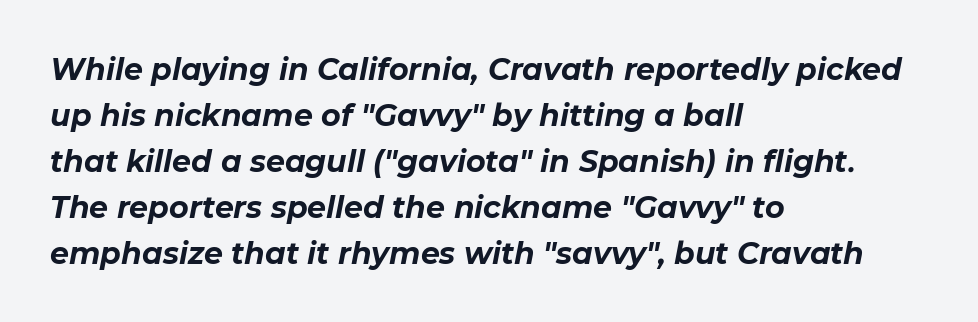
Honestly, the letter spacing is just normal — you wouldn't notice it. The letters advance in unequal steps, a hallmark of proportional type. Descenders hang freely into open space. This sample is left-justified, so line endings fall wherever the words run out.
